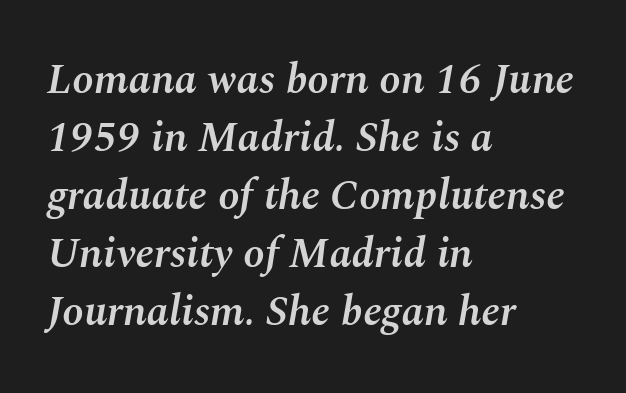
Q: Is the text bold? A: Semi-bold.
Q: Is the text italic (slanted)? A: Yes, it leans right by about 10 degrees.
Q: Is the text underlined? A: No.
Q: How is the paragraph aligned? A: Left-aligned.
Q: Is the spacing between letters normal or unusually wide? A: Normal.
Q: Is the spacing between lines tight, normal or loose? A: Normal.
Q: Width (condensed, normal, or wide)? A: Normal.
Q: Stroke contrast? A: Medium.
Q: x-height? A: Medium.
Q: Monospaced? A: No.
